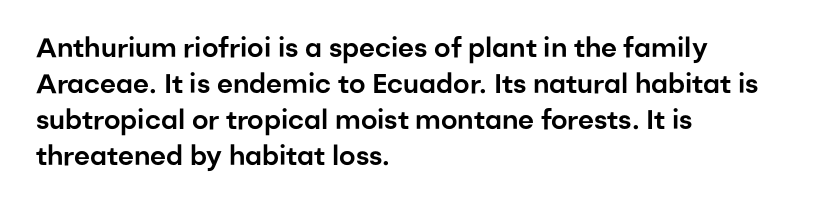
{"italic": "no", "underline": "no", "align": "left", "line_spacing": "normal", "line_spacing_ratio": 1.33, "letter_spacing": "normal", "letter_spacing_em": 0.0, "glyph_px": 27}
